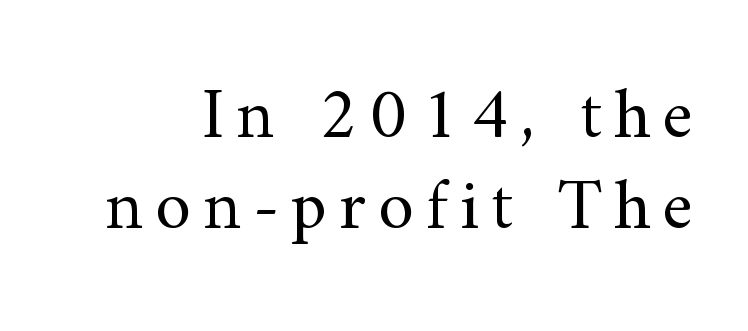
{"serif": "yes", "italic": "no", "bold": "no", "weight": "regular", "width": "normal", "stroke_contrast": "medium", "x_height": "small", "monospaced": "no", "underline": "no", "line_spacing": "normal", "line_spacing_ratio": 1.25, "glyph_px": 73}
